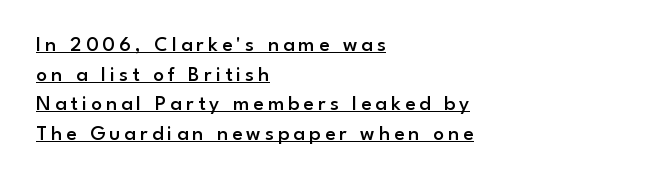
The image shows 21 px text type, upright; set left-aligned, normal line spacing (1.41x), unusually wide letter spacing (+0.2 em), underlined.
